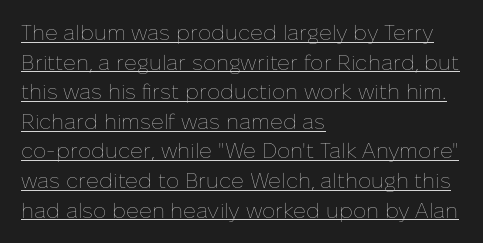
{"italic": "no", "bold": "no", "underline": "yes", "align": "left", "line_spacing": "normal", "line_spacing_ratio": 1.41, "letter_spacing": "normal", "letter_spacing_em": 0.0, "glyph_px": 21}
